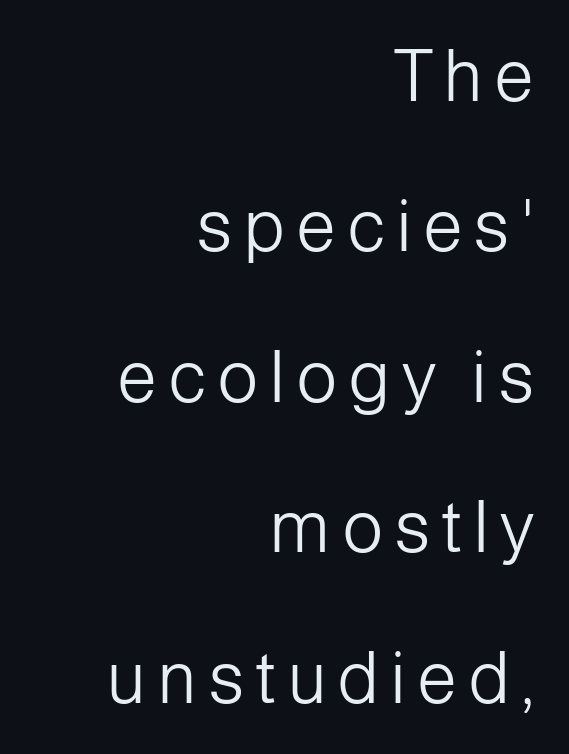
Q: Is the text bold? A: No.
Q: Is the text italic (slanted)? A: No, it is upright.
Q: Is the typeface a serif or a sans-serif typeface? A: Sans-serif.
Q: Is the text underlined? A: No.
Q: How is the paragraph aligned? A: Right-aligned.
Q: Is the spacing between lines tight, normal or loose? A: Loose.
Q: Width (condensed, normal, or wide)? A: Normal.
Q: Stroke contrast? A: Low.
Q: x-height? A: Medium.
Q: Monospaced? A: No.
